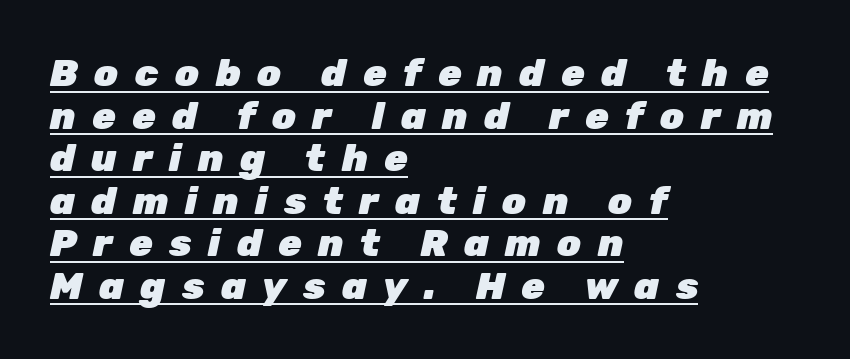
{"italic": "yes", "lean": "right", "slant_degrees": 12, "bold": "yes", "weight": "heavy", "width": "normal", "stroke_contrast": "low", "x_height": "medium", "monospaced": "no", "underline": "yes", "align": "left", "line_spacing": "tight", "line_spacing_ratio": 1.12, "letter_spacing": "wide", "letter_spacing_em": 0.43, "glyph_px": 38}
